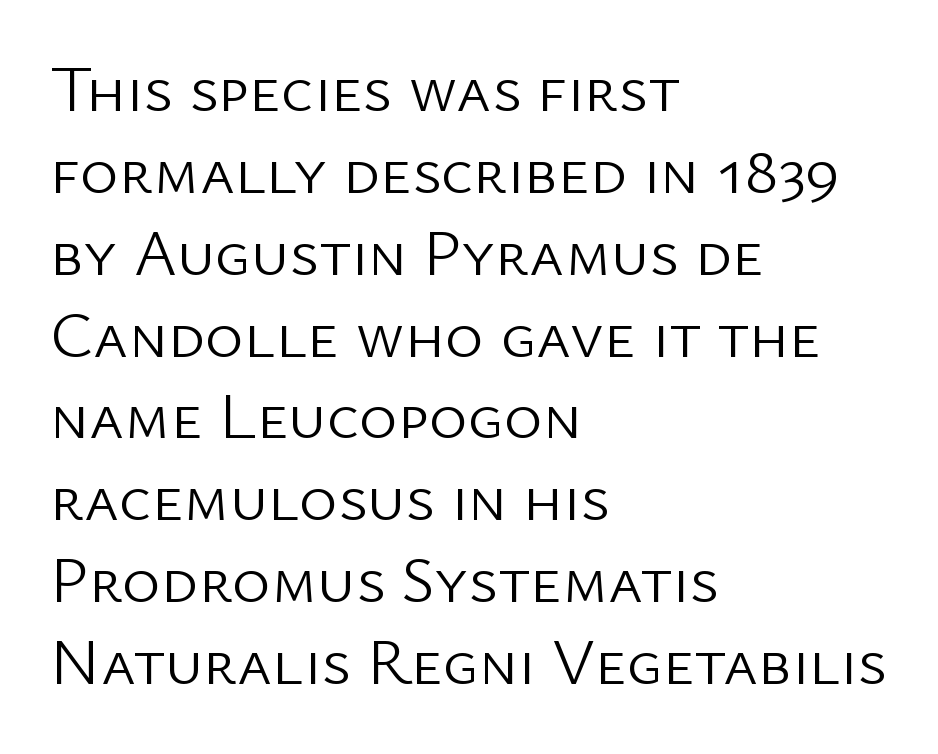
Q: Is the text bold? A: No.
Q: Is the text italic (slanted)? A: No, it is upright.
Q: Is the typeface a serif or a sans-serif typeface? A: Sans-serif.
Q: Is the text underlined? A: No.
Q: How is the paragraph aligned? A: Left-aligned.
Q: Is the spacing between letters normal or unusually wide? A: Normal.
Q: Width (condensed, normal, or wide)? A: Normal.
Q: Stroke contrast? A: Low.
Q: x-height? A: Medium.
Q: Monospaced? A: No.
